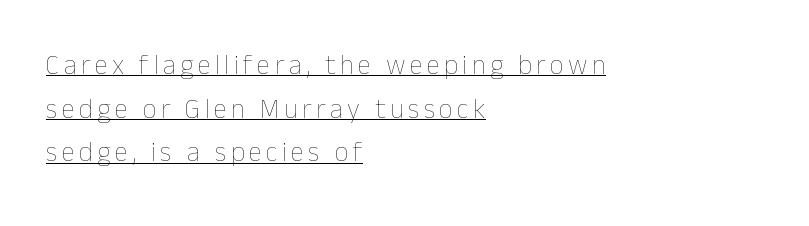
Q: Is the text bold? A: No.
Q: Is the text italic (slanted)? A: No, it is upright.
Q: Is the text underlined? A: Yes.
Q: How is the paragraph aligned? A: Left-aligned.
Q: Is the spacing between lines tight, normal or loose? A: Normal.
